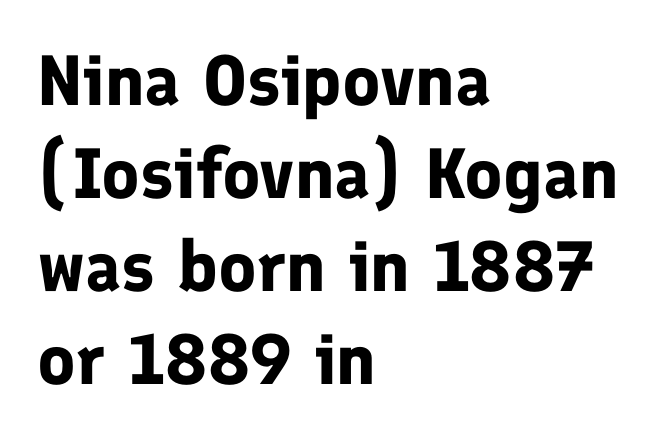
Q: Is the text bold? A: Yes.
Q: Is the text italic (slanted)? A: No, it is upright.
Q: Is the typeface a serif or a sans-serif typeface? A: Sans-serif.
Q: Is the text underlined? A: No.
Q: How is the paragraph aligned? A: Left-aligned.
Q: Is the spacing between letters normal or unusually wide? A: Normal.
Q: Is the spacing between lines tight, normal or loose? A: Normal.
Q: Width (condensed, normal, or wide)? A: Normal.
Q: Stroke contrast? A: Low.
Q: x-height? A: Medium.
Q: Monospaced? A: No.
